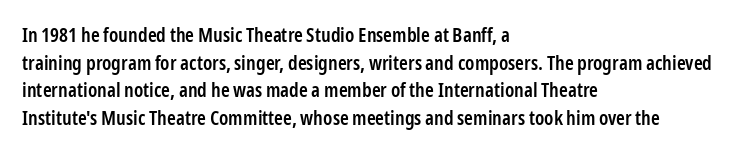
The image shows 20 px text type, upright; set left-aligned, normal line spacing (1.38x), normal letter spacing, not underlined.
